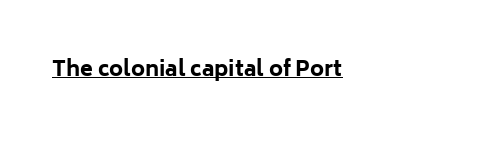
Emphasis is given by a line drawn under the lettering. Weight: bold. Honestly, the letter spacing is just normal — you wouldn't notice it. Is there any slant? The stems are plumb.
